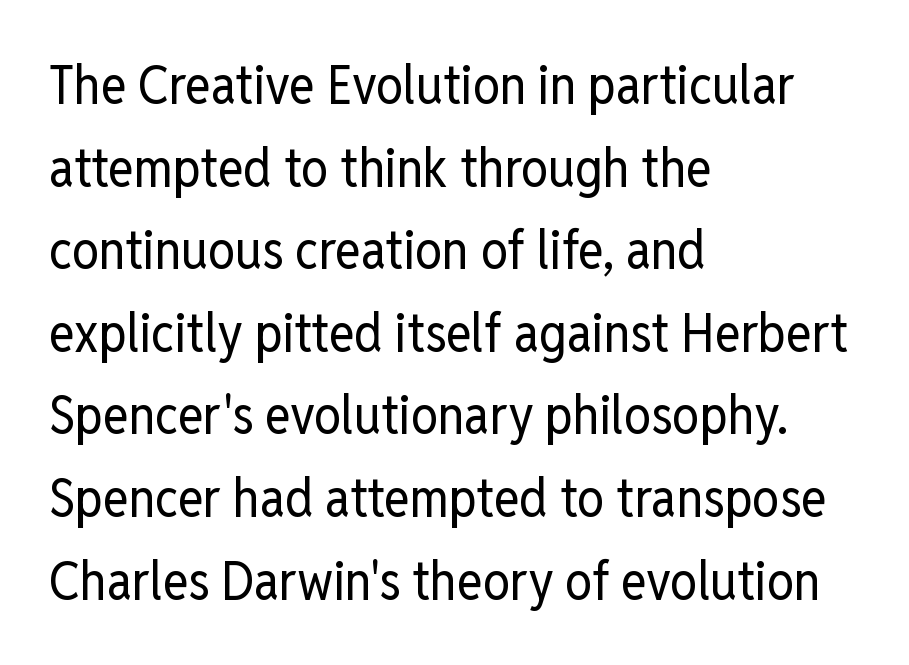
{"serif": "no", "italic": "no", "bold": "no", "weight": "regular", "width": "condensed", "stroke_contrast": "low", "x_height": "medium", "monospaced": "no", "underline": "no", "align": "left", "line_spacing": "normal", "line_spacing_ratio": 1.53, "letter_spacing": "normal", "letter_spacing_em": 0.0, "glyph_px": 54}
